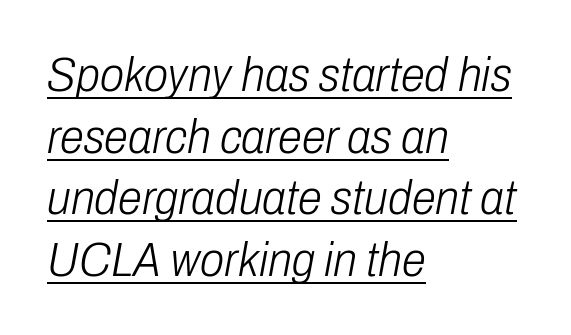
The rag falls on the right side of this text block. These lines keep a tight, regular rhythm from letter to letter. Leading: standard. This sample uses an oblique cut, with every glyph tilted off the vertical. A continuous stroke trails under the words, as in a hyperlink. Weight: in the light-to-regular range.
